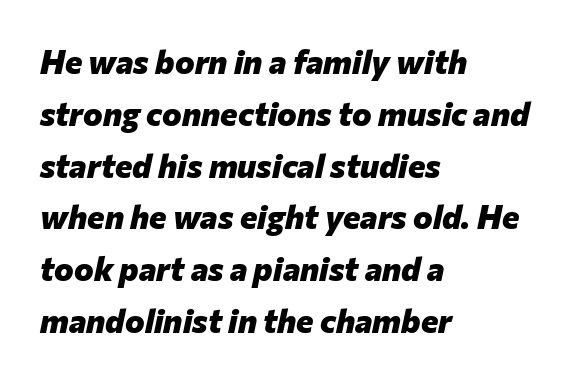
The characters look thick and weighty, a clear bold. Slant detected: the letters are inclined. Evenly set lines give the paragraph a standard silhouette. Character widths vary here, with narrow letters taking less room than wide ones. Short and long lines alike share a common starting point at left. Compared with typical body copy, the letter spacing here is the same.
